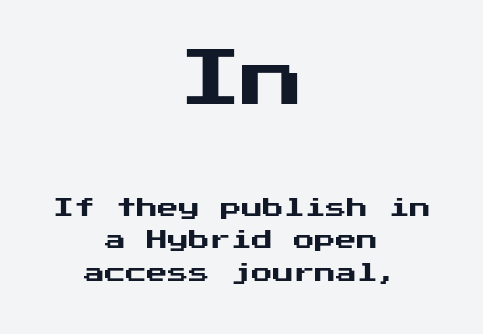
{"serif": "no", "italic": "no", "width": "normal", "stroke_contrast": "medium", "x_height": "medium", "underline": "no", "align": "center", "line_spacing": "normal", "line_spacing_ratio": 1.56, "letter_spacing": "normal", "letter_spacing_em": 0.0, "larger_block": "first", "size_ratio": 3.0, "glyph_px": 63}
